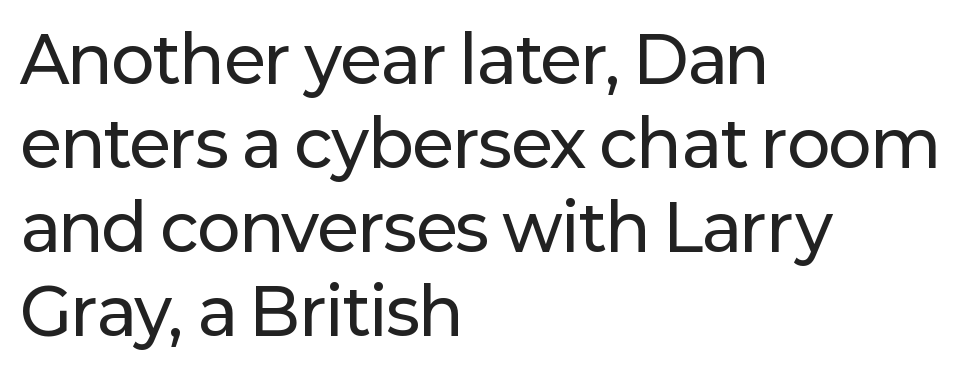
{"serif": "no", "italic": "no", "width": "normal", "stroke_contrast": "low", "x_height": "medium", "monospaced": "no", "underline": "no", "align": "left", "line_spacing": "normal", "line_spacing_ratio": 1.31, "letter_spacing": "normal", "letter_spacing_em": 0.0, "glyph_px": 64}
